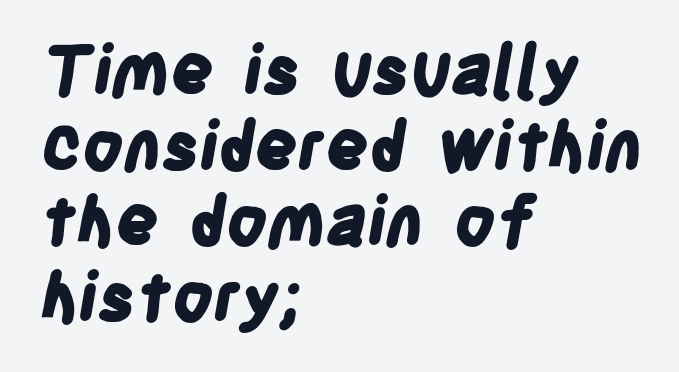
Q: Is the text bold? A: Yes.
Q: Is the typeface a serif or a sans-serif typeface? A: Sans-serif.
Q: Is the text underlined? A: No.
Q: How is the paragraph aligned? A: Left-aligned.
Q: Is the spacing between letters normal or unusually wide? A: Normal.
Q: Is the spacing between lines tight, normal or loose? A: Tight.
Q: Width (condensed, normal, or wide)? A: Condensed.
Q: Stroke contrast? A: Low.
Q: x-height? A: Large.
Q: Monospaced? A: No.
